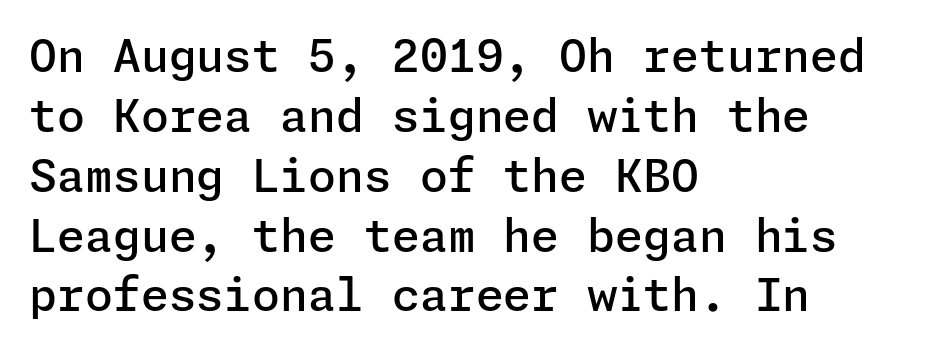
The image shows 45 px semibold sans-serif type, upright; set left-aligned, normal line spacing (1.33x), normal letter spacing, not underlined; low stroke contrast and a medium x-height.
